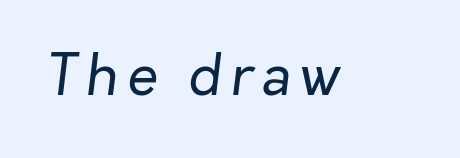
The image shows 56 px regular-weight type, italic (leaning right); set not underlined; low stroke contrast and a medium x-height.
